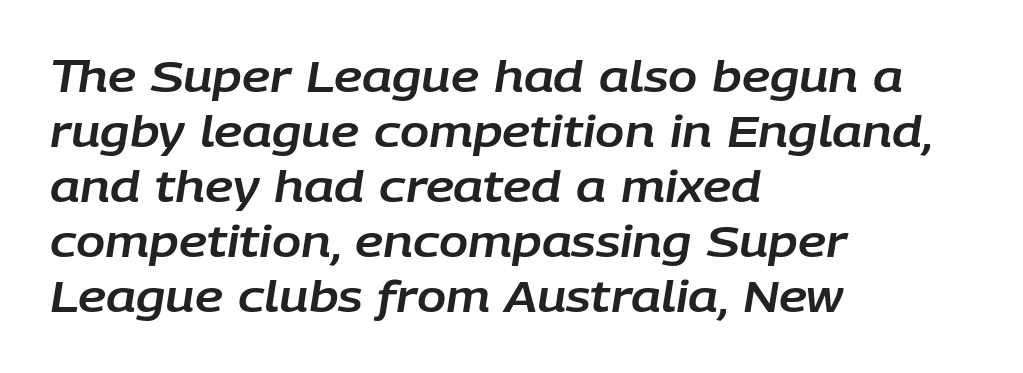
Short note: letters normally spaced. This is oblique type, the kind used for emphasis or titles. Think of a printed novel: that variable character pitch is what you see here. The rag falls on the right side of this text block. Unmarked baselines from the first word to the last.
